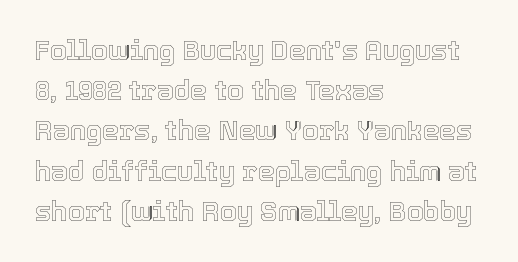
{"italic": "no", "underline": "no", "align": "left", "line_spacing": "normal", "line_spacing_ratio": 1.49, "letter_spacing": "normal", "letter_spacing_em": 0.0, "glyph_px": 27}
